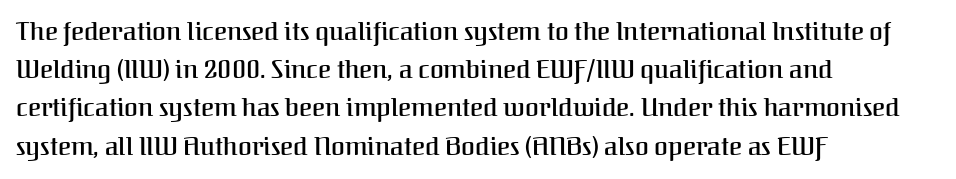
Q: Is the text bold? A: Semi-bold.
Q: Is the text italic (slanted)? A: No, it is upright.
Q: Is the text underlined? A: No.
Q: How is the paragraph aligned? A: Left-aligned.
Q: Is the spacing between letters normal or unusually wide? A: Normal.
Q: Is the spacing between lines tight, normal or loose? A: Normal.
